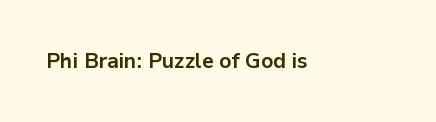
{"italic": "no", "bold": "yes", "underline": "no", "letter_spacing": "normal", "letter_spacing_em": 0.0, "glyph_px": 21}
